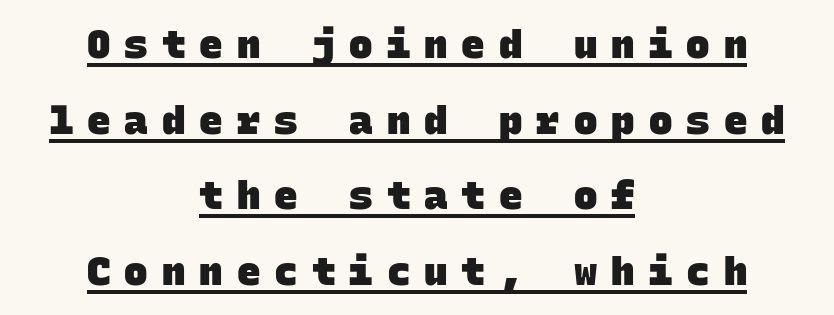
The image shows 39 px heavy sans-serif type, monospaced; set centered, loose line spacing (1.94x), unusually wide letter spacing (+0.36 em), underlined; low stroke contrast and a large x-height.
